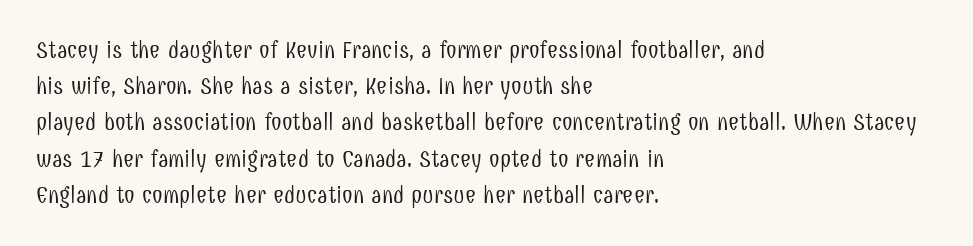
Q: Is the text bold? A: No.
Q: Is the text italic (slanted)? A: No, it is upright.
Q: Is the text underlined? A: No.
Q: How is the paragraph aligned? A: Left-aligned.
Q: Is the spacing between letters normal or unusually wide? A: Normal.
Q: Is the spacing between lines tight, normal or loose? A: Normal.
